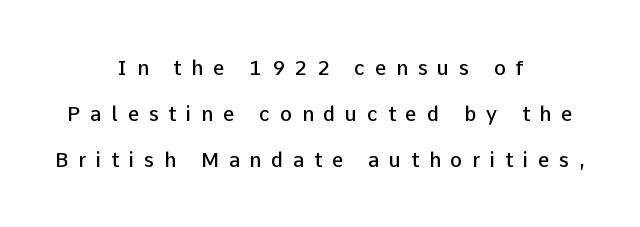
Q: Is the text bold? A: Semi-bold.
Q: Is the text italic (slanted)? A: No, it is upright.
Q: Is the text underlined? A: No.
Q: How is the paragraph aligned? A: Centered.
Q: Is the spacing between letters normal or unusually wide? A: Unusually wide.
Q: Is the spacing between lines tight, normal or loose? A: Loose.
